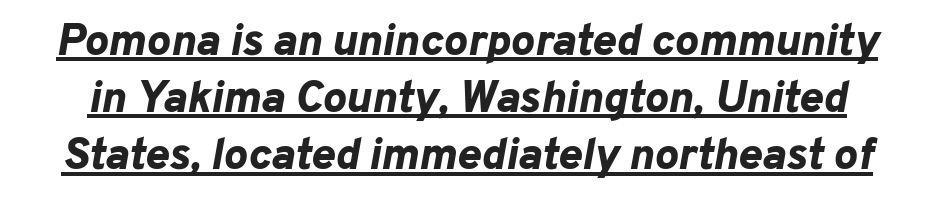
The image shows 45 px bold type, italic (leaning right); set normal line spacing (1.27x), normal letter spacing, underlined; low stroke contrast and a medium x-height.
